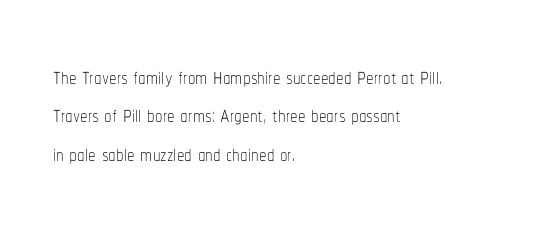
Layout note: lines flush left. Students, note that the glyphs here touch the page at normal intervals. Underline: absent. Notice how the stems are strictly vertical — no italics here.
